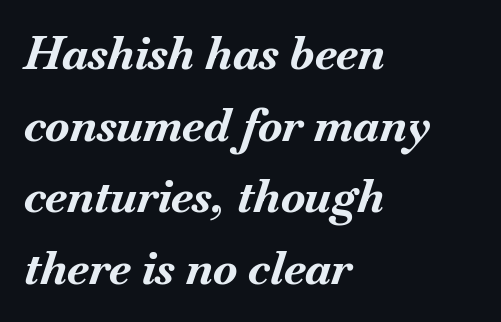
Q: Is the text bold? A: Yes.
Q: Is the text italic (slanted)? A: Yes, it leans right by about 18 degrees.
Q: Is the text underlined? A: No.
Q: How is the paragraph aligned? A: Left-aligned.
Q: Is the spacing between letters normal or unusually wide? A: Normal.
Q: Is the spacing between lines tight, normal or loose? A: Normal.
Q: Width (condensed, normal, or wide)? A: Normal.
Q: Stroke contrast? A: Medium.
Q: x-height? A: Small.
Q: Monospaced? A: No.
